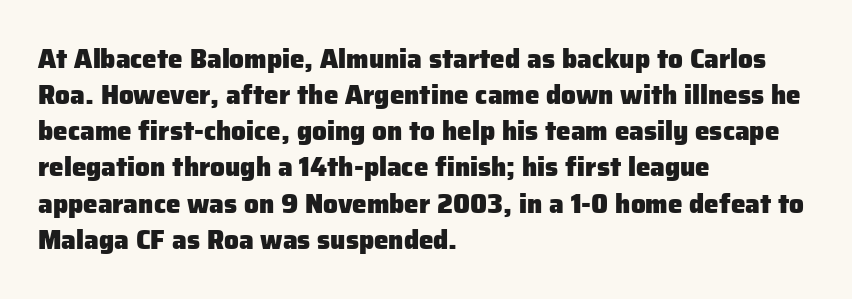
Clear beneath every line of the passage. The typography opts for an upright posture over an oblique one. Evenly set lines give the paragraph a standard silhouette. Standard letterfit; no display-style spreading of the glyphs. The compositor pushed each line to the left boundary.
